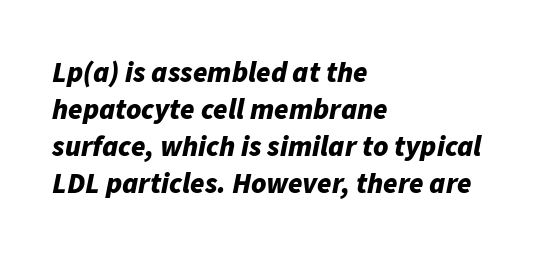
Q: Is the text bold? A: Yes.
Q: Is the text italic (slanted)? A: Yes, it leans right by about 11 degrees.
Q: Is the text underlined? A: No.
Q: How is the paragraph aligned? A: Left-aligned.
Q: Is the spacing between letters normal or unusually wide? A: Normal.
Q: Is the spacing between lines tight, normal or loose? A: Normal.
Q: Width (condensed, normal, or wide)? A: Normal.
Q: Stroke contrast? A: Low.
Q: x-height? A: Medium.
Q: Monospaced? A: No.
